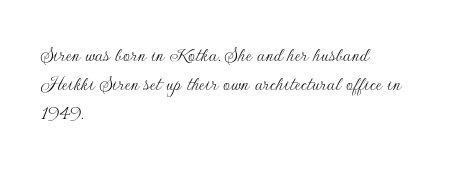
{"bold": "no", "underline": "no", "align": "left", "line_spacing": "normal", "line_spacing_ratio": 1.32, "letter_spacing": "normal", "letter_spacing_em": 0.0, "glyph_px": 22}
